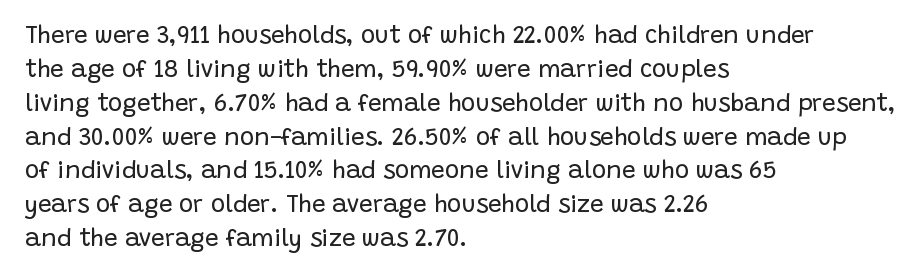
Decoration check: the copy has no underline. Teacher's note: observe the even left margin — that is flush-left alignment. Interline gaps are of average width in this sample. No chunkiness to these letters — they're not bold. These lines were composed using upright roman letters.
